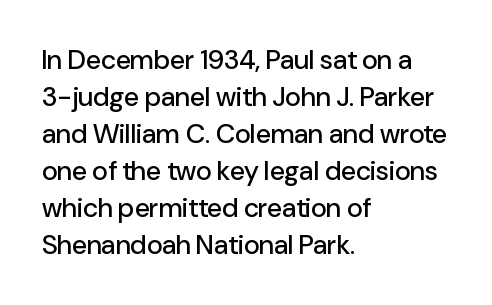
Q: Is the text italic (slanted)? A: No, it is upright.
Q: Is the text underlined? A: No.
Q: How is the paragraph aligned? A: Left-aligned.
Q: Is the spacing between letters normal or unusually wide? A: Normal.
Q: Is the spacing between lines tight, normal or loose? A: Normal.
